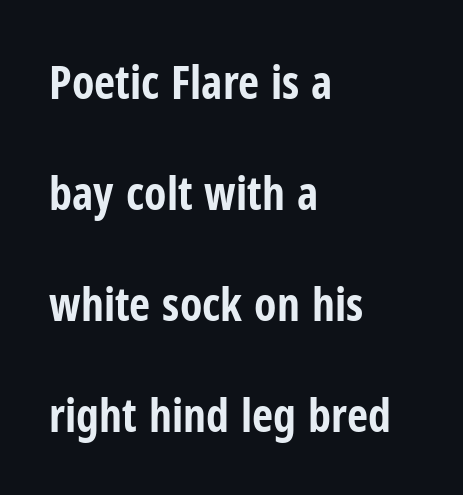
{"serif": "no", "italic": "no", "bold": "yes", "weight": "bold", "width": "condensed", "stroke_contrast": "low", "x_height": "medium", "monospaced": "no", "underline": "no", "align": "left", "line_spacing": "loose", "line_spacing_ratio": 2.41, "letter_spacing": "normal", "letter_spacing_em": 0.0, "glyph_px": 46}
